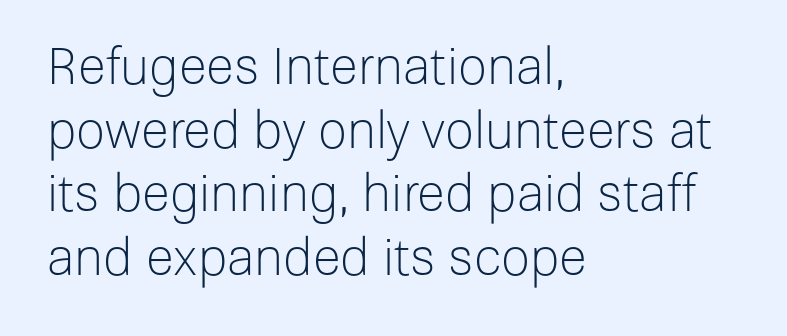
The image shows 51 px light sans-serif type, upright; set left-aligned, normal line spacing (1.25x), normal letter spacing, not underlined; low stroke contrast and a medium x-height.
